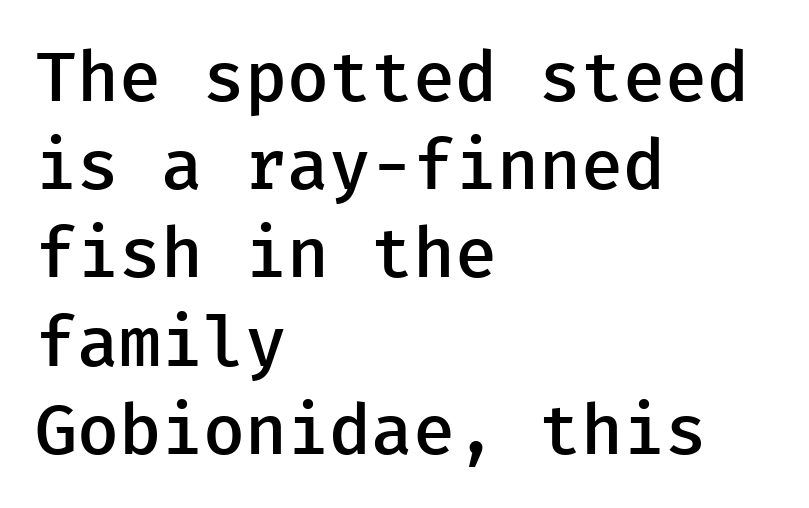
The typeface chosen for these lines omits serifs. In CSS terms this would be text-align: left. Posture: vertical. Glance below the letters and you will spot only blank space. Stems and bowls a touch heavier than normal — semibold.
